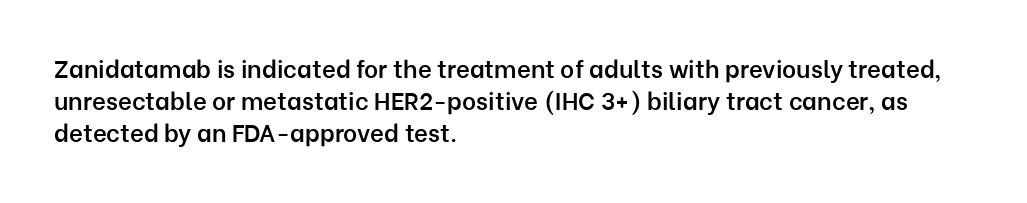
The foot of each line stays bare and open. Weight check: semibold — heavier than regular, not quite bold. Summary of vertical rhythm: regular, with standard interline spacing. Alignment: flush left.
